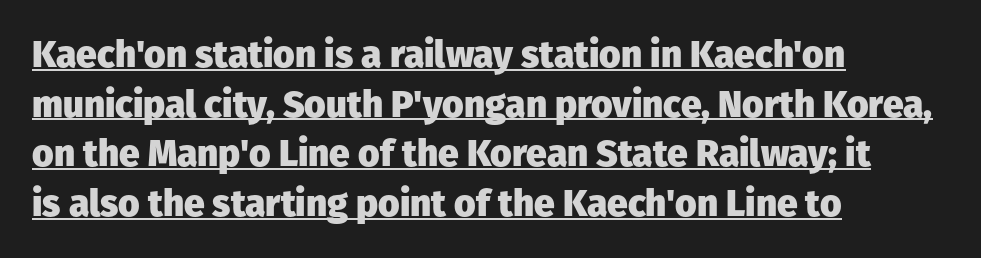
Visually the block forms a straight wall on the left and a jagged coastline on the right. Designer's note — italics off, roman on. Nobody touched the tracking dial on this one. Heft: maximum for text — a bold. The block of text has a typical density, with ordinary space between rows. Every word sits above its own underline.
